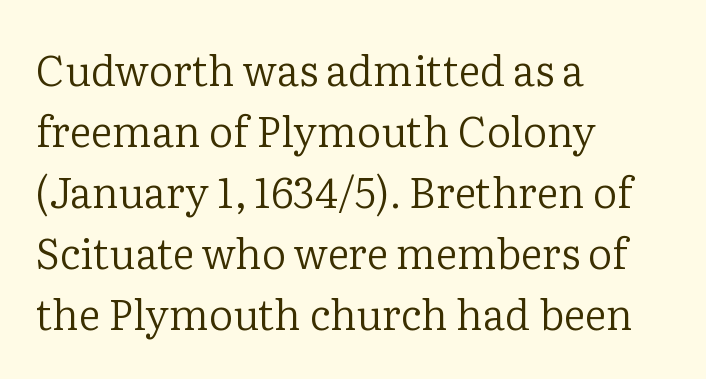
{"serif": "yes", "italic": "no", "bold": "no", "weight": "regular", "width": "normal", "stroke_contrast": "low", "x_height": "medium", "monospaced": "no", "underline": "no", "align": "left", "line_spacing": "normal", "line_spacing_ratio": 1.45, "letter_spacing": "normal", "letter_spacing_em": 0.0, "glyph_px": 42}
